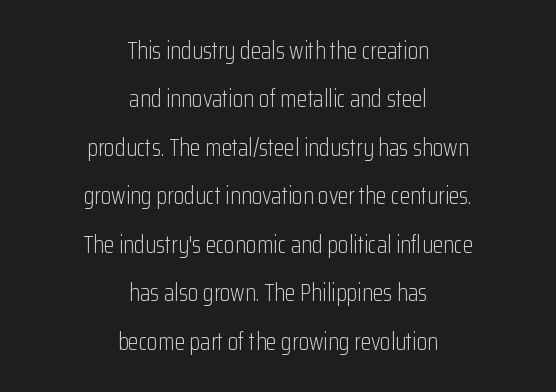
Q: Is the text bold? A: No.
Q: Is the text italic (slanted)? A: No, it is upright.
Q: Is the text underlined? A: No.
Q: How is the paragraph aligned? A: Centered.
Q: Is the spacing between letters normal or unusually wide? A: Normal.
Q: Is the spacing between lines tight, normal or loose? A: Loose.
